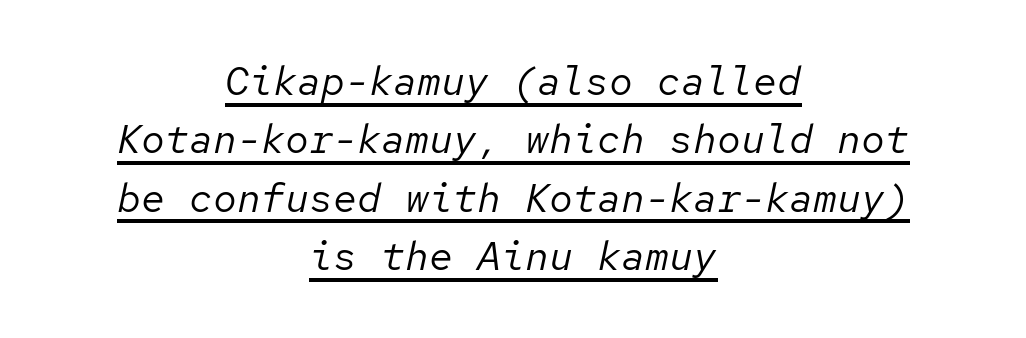
The rendering positions every line midway between the sides. Each letter, wide or thin by design, is forced into the same width here. There is no visible air inserted between adjacent glyphs. It's the slanting kind of type.
